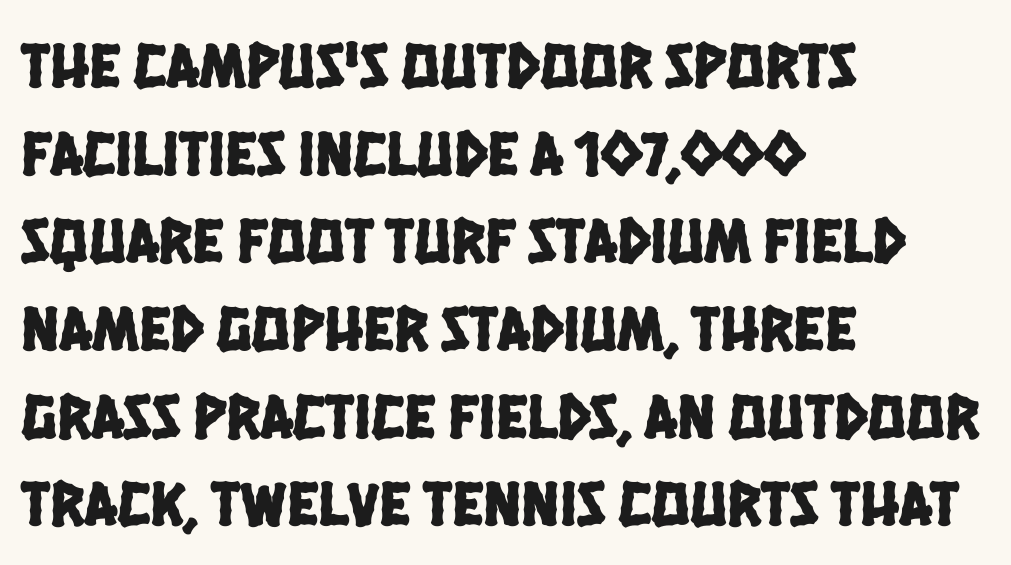
Q: Is the typeface a serif or a sans-serif typeface? A: Sans-serif.
Q: Is the text underlined? A: No.
Q: How is the paragraph aligned? A: Left-aligned.
Q: Is the spacing between letters normal or unusually wide? A: Normal.
Q: Is the spacing between lines tight, normal or loose? A: Normal.
Q: Width (condensed, normal, or wide)? A: Condensed.
Q: Stroke contrast? A: Low.
Q: x-height? A: Large.
Q: Monospaced? A: No.
